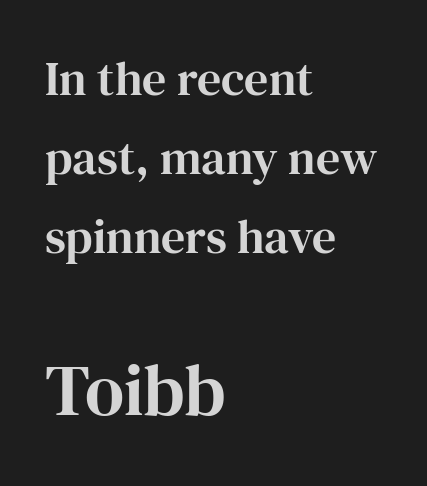
Classification — serif. Alignment: flush left. In terms of leading, this rendering sits right in the middle. Tracking value appears to be zero — textbook default spacing. These lines were composed using upright roman letters.
